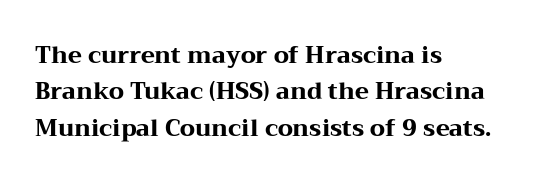
The image shows 23 px bold type, upright; set left-aligned, normal line spacing (1.58x), normal letter spacing, not underlined.
